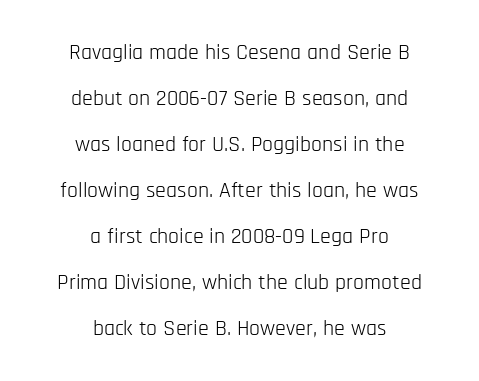
The image shows 22 px text type, upright; set centered, loose line spacing (2.09x), normal letter spacing, not underlined.
